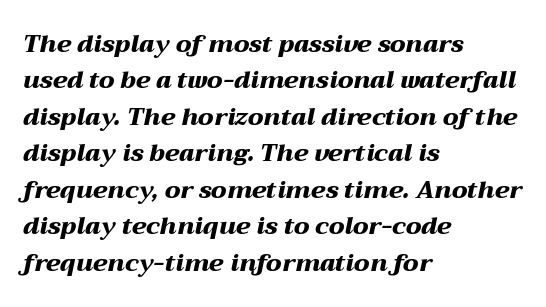
Q: Is the text bold? A: Yes.
Q: Is the text italic (slanted)? A: Yes, it leans right by about 12 degrees.
Q: Is the text underlined? A: No.
Q: How is the paragraph aligned? A: Left-aligned.
Q: Is the spacing between letters normal or unusually wide? A: Normal.
Q: Is the spacing between lines tight, normal or loose? A: Normal.
